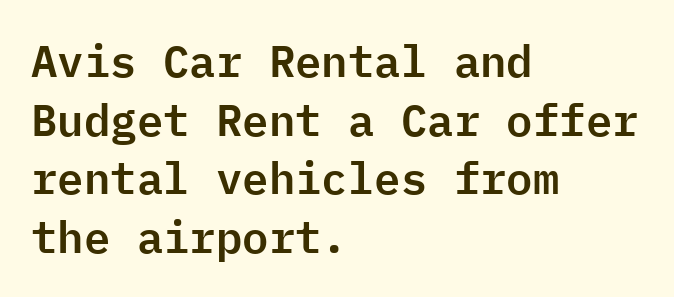
Q: Is the text italic (slanted)? A: No, it is upright.
Q: Is the typeface a serif or a sans-serif typeface? A: Sans-serif.
Q: Is the text underlined? A: No.
Q: How is the paragraph aligned? A: Left-aligned.
Q: Is the spacing between letters normal or unusually wide? A: Normal.
Q: Is the spacing between lines tight, normal or loose? A: Normal.
Q: Width (condensed, normal, or wide)? A: Normal.
Q: Stroke contrast? A: Low.
Q: x-height? A: Medium.
Q: Monospaced? A: Yes.
